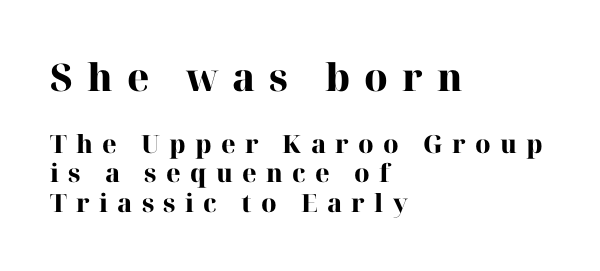
Q: Is the text bold? A: Yes.
Q: Is the text italic (slanted)? A: No, it is upright.
Q: Is the typeface a serif or a sans-serif typeface? A: Serif.
Q: Is the text underlined? A: No.
Q: How is the paragraph aligned? A: Left-aligned.
Q: Is the spacing between letters normal or unusually wide? A: Unusually wide.
Q: Which block of text is set in a larger size, the first (top) or the second (bottom)? A: The first (top) one.
Q: Width (condensed, normal, or wide)? A: Normal.
Q: Stroke contrast? A: High.
Q: x-height? A: Medium.
Q: Monospaced? A: No.
